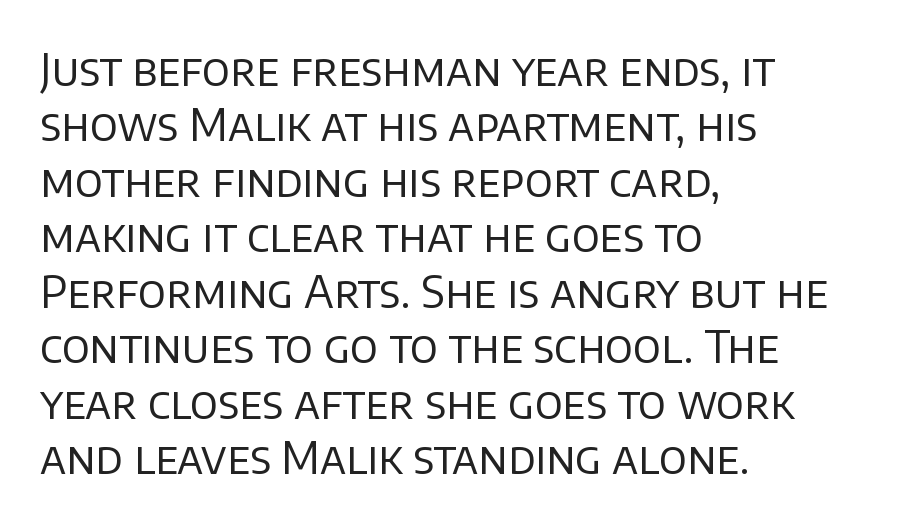
The image shows 44 px regular-weight sans-serif type, upright; set left-aligned, normal line spacing (1.26x), normal letter spacing, not underlined; low stroke contrast and a large x-height.
